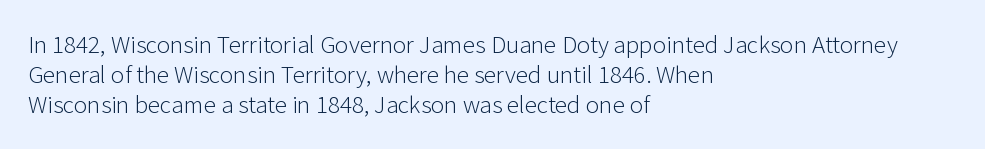
Q: Is the text bold? A: No.
Q: Is the text italic (slanted)? A: No, it is upright.
Q: Is the text underlined? A: No.
Q: How is the paragraph aligned? A: Left-aligned.
Q: Is the spacing between letters normal or unusually wide? A: Normal.
